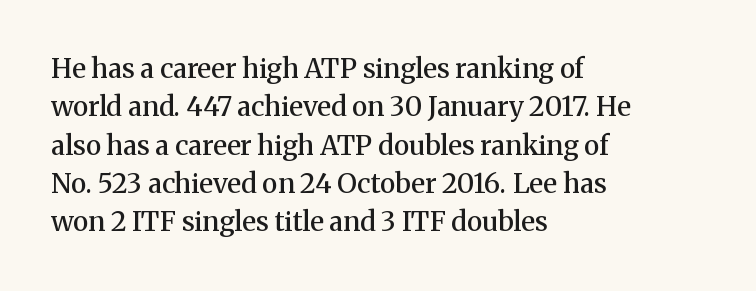
The lines in this sample share a left origin and differ only in where they stop. Does the leading feel generous? No, just average. Bare-footed words on every line. These lines were composed using upright roman letters.
